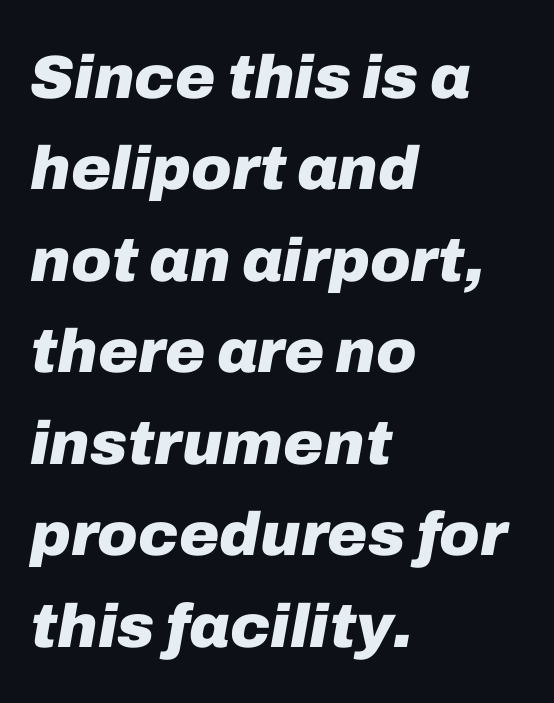
Compared with ordinary roman type, these characters are visibly tilted. Is the letter spacing exaggerated? No — it looks like the ordinary default. Nobody drew a line under any word here. Normally led — the rows are evenly, conventionally spaced. Character widths vary here, with narrow letters taking less room than wide ones. Heavy, bold letterforms.
